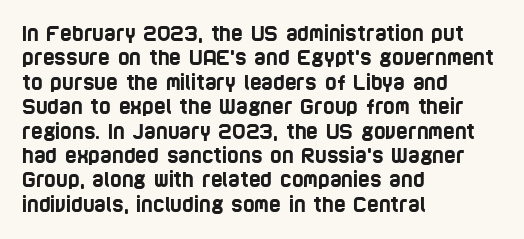
{"underline": "no", "align": "left", "line_spacing_ratio": 1.22, "letter_spacing": "normal", "letter_spacing_em": 0.0, "glyph_px": 20}
